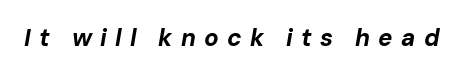
{"italic": "yes", "lean": "right", "slant_degrees": 10, "bold": "yes", "underline": "no", "letter_spacing": "wide", "letter_spacing_em": 0.34, "glyph_px": 24}
